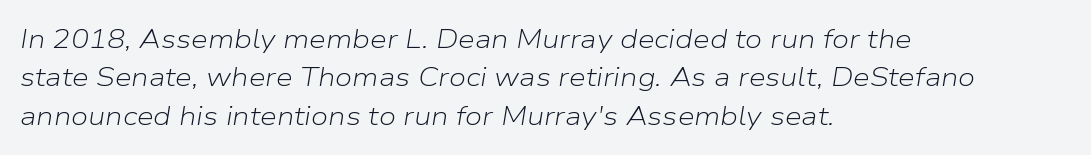
The image shows 27 px text type, italic (leaning right); set left-aligned, normal line spacing (1.42x), normal letter spacing, not underlined.
